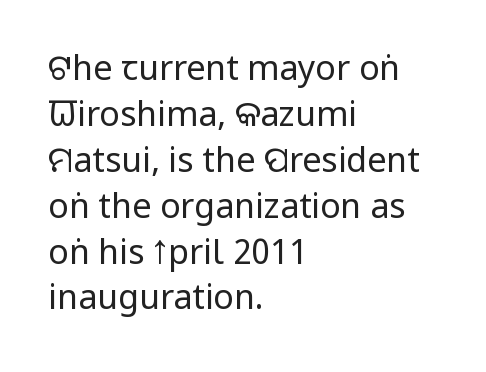
{"serif": "no", "italic": "no", "bold": "no", "weight": "regular", "width": "condensed", "stroke_contrast": "low", "x_height": "large", "monospaced": "no", "underline": "no", "align": "left", "line_spacing": "normal", "line_spacing_ratio": 1.35, "letter_spacing": "normal", "letter_spacing_em": 0.0, "glyph_px": 34}
